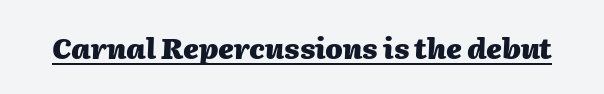
The image shows 28 px heavy type, italic (leaning right); set normal letter spacing, underlined; medium stroke contrast and a medium x-height.
